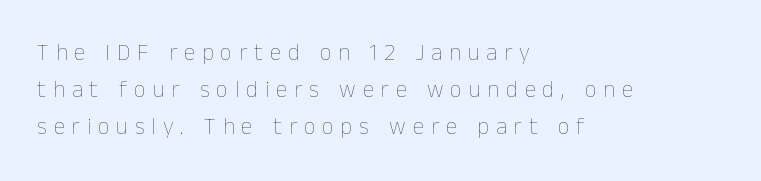
{"italic": "no", "bold": "no", "underline": "no", "align": "left", "line_spacing": "normal", "line_spacing_ratio": 1.6, "letter_spacing": "wide", "letter_spacing_em": 0.3, "glyph_px": 23}
